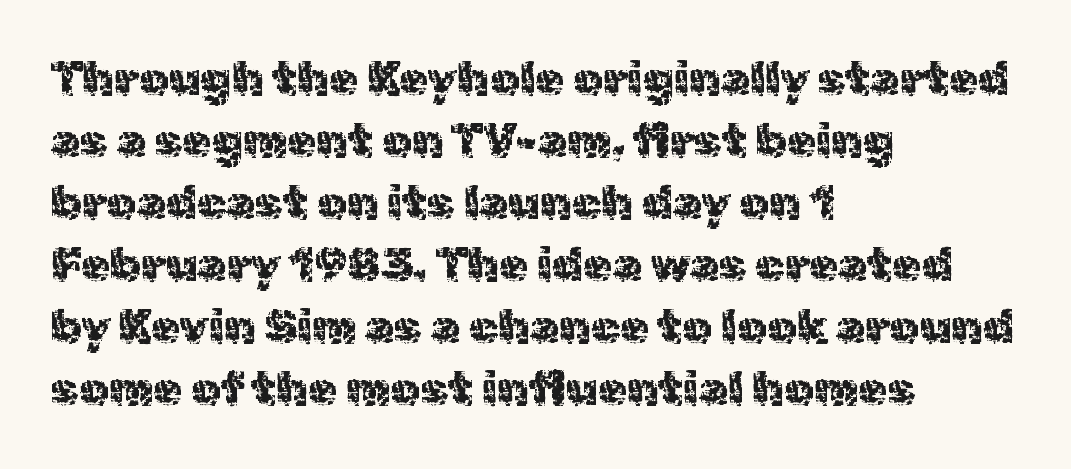
The image shows 47 px sans-serif type, upright; set left-aligned, normal line spacing (1.32x), normal letter spacing, not underlined; a medium x-height.
